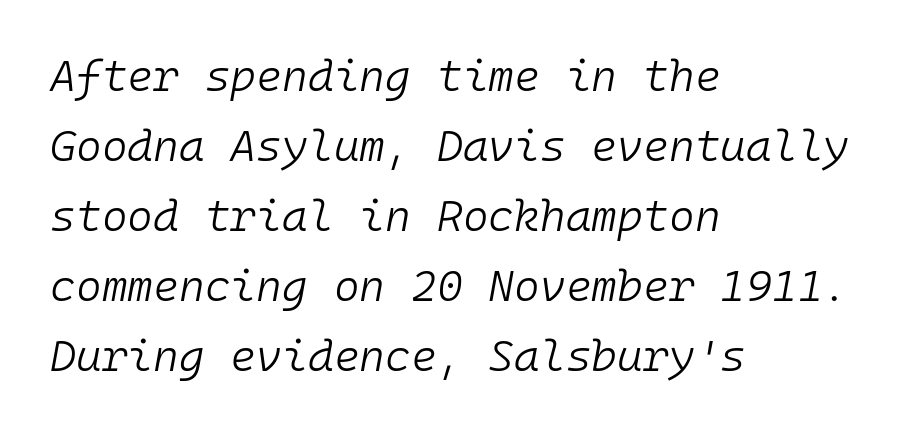
The image shows 44 px light type, italic (leaning right), monospaced; set left-aligned, normal line spacing (1.59x), normal letter spacing, not underlined; low stroke contrast and a medium x-height.
